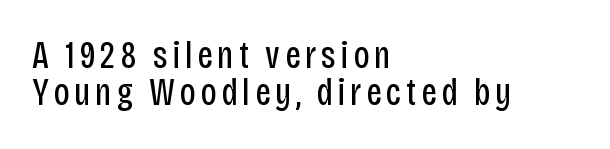
Q: Is the text bold? A: No.
Q: Is the text italic (slanted)? A: No, it is upright.
Q: Is the typeface a serif or a sans-serif typeface? A: Sans-serif.
Q: Is the text underlined? A: No.
Q: How is the paragraph aligned? A: Left-aligned.
Q: Is the spacing between lines tight, normal or loose? A: Tight.
Q: Width (condensed, normal, or wide)? A: Condensed.
Q: Stroke contrast? A: Low.
Q: x-height? A: Large.
Q: Monospaced? A: No.
